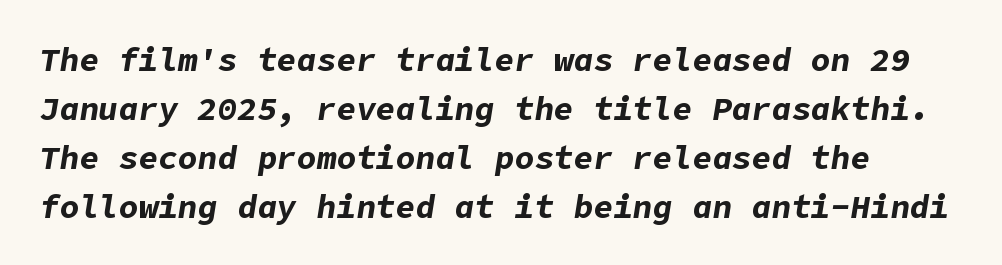
This sample uses plain, unmodified letter spacing. The area under the type is left untouched. Notice how the stems are inclined rather than vertical — that's the hallmark of italics. Casual observation: everything's shoved over to the left. This sample keeps an unexceptional amount of space between lines. Pretty heavy lettering here — definitely bold.
